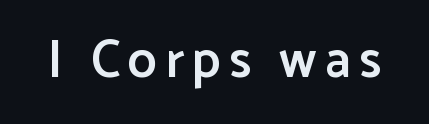
Q: Is the text bold? A: Semi-bold.
Q: Is the text italic (slanted)? A: No, it is upright.
Q: Is the typeface a serif or a sans-serif typeface? A: Sans-serif.
Q: Is the text underlined? A: No.
Q: Width (condensed, normal, or wide)? A: Normal.
Q: Stroke contrast? A: Low.
Q: x-height? A: Medium.
Q: Monospaced? A: No.
